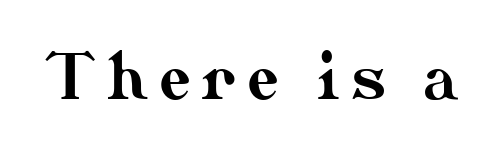
The font's upright variant was chosen for this text. Clear beneath every line of the passage. The letters advance in unequal steps, a hallmark of proportional type.
